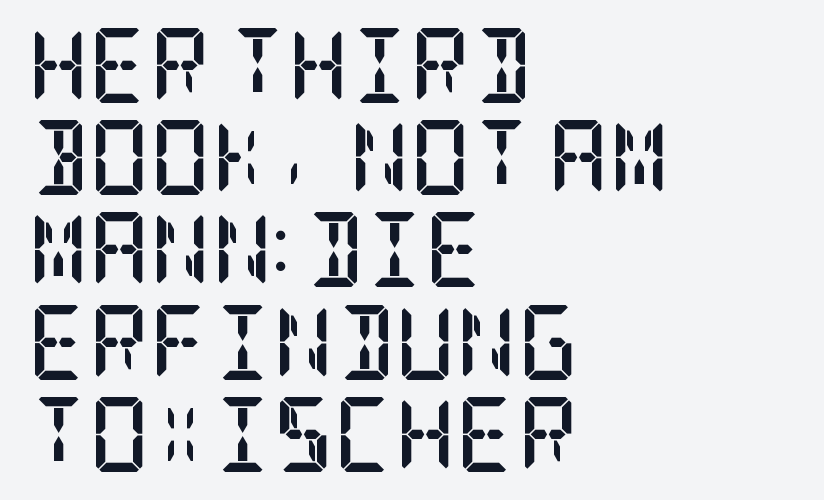
Q: Is the text bold? A: Yes.
Q: Is the text italic (slanted)? A: No, it is upright.
Q: Is the typeface a serif or a sans-serif typeface? A: Serif.
Q: Is the text underlined? A: No.
Q: How is the paragraph aligned? A: Left-aligned.
Q: Is the spacing between letters normal or unusually wide? A: Normal.
Q: Width (condensed, normal, or wide)? A: Condensed.
Q: Stroke contrast? A: Low.
Q: x-height? A: Large.
